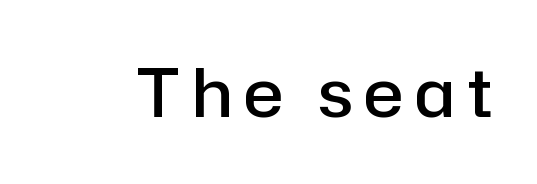
{"serif": "no", "italic": "no", "bold": "semi", "weight": "semibold", "width": "normal", "stroke_contrast": "low", "x_height": "medium", "monospaced": "no", "underline": "no", "glyph_px": 66}
